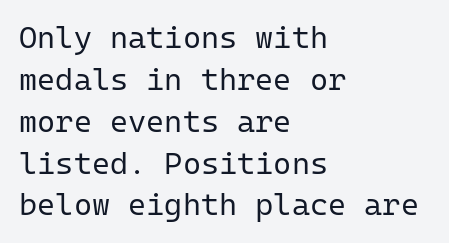
The image shows 31 px regular-weight sans-serif type, upright, monospaced; set left-aligned, normal line spacing (1.35x), normal letter spacing, not underlined; low stroke contrast and a medium x-height.
